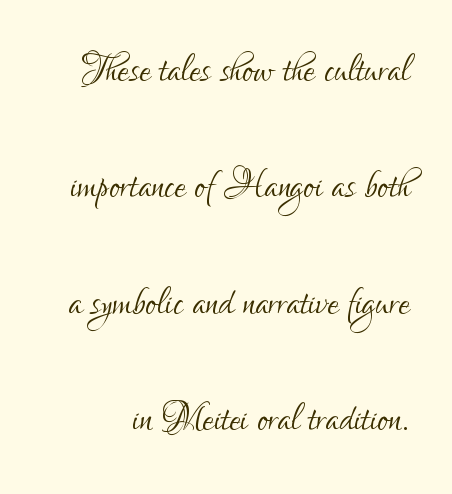
Glyph-to-glyph distance matches everyday printed text. The passage shown stacks its lines with a broad gap. The letters carry no serifs — their stems end cleanly without finishing strokes.
